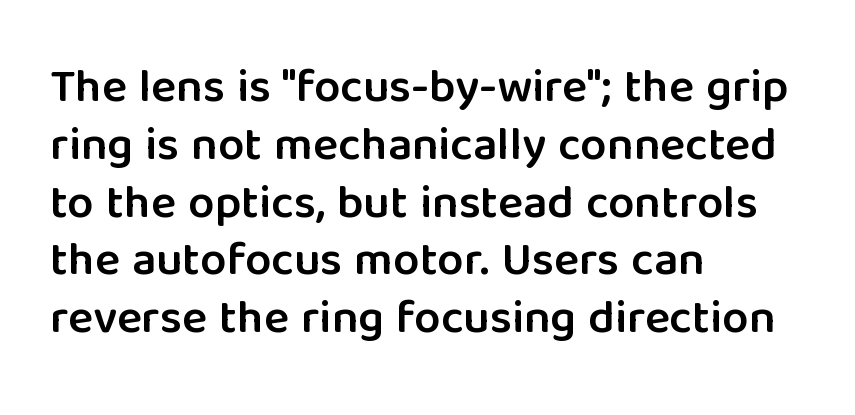
Q: Is the text bold? A: Semi-bold.
Q: Is the text italic (slanted)? A: No, it is upright.
Q: Is the typeface a serif or a sans-serif typeface? A: Sans-serif.
Q: Is the text underlined? A: No.
Q: How is the paragraph aligned? A: Left-aligned.
Q: Is the spacing between letters normal or unusually wide? A: Normal.
Q: Width (condensed, normal, or wide)? A: Normal.
Q: Stroke contrast? A: Low.
Q: x-height? A: Medium.
Q: Monospaced? A: No.
